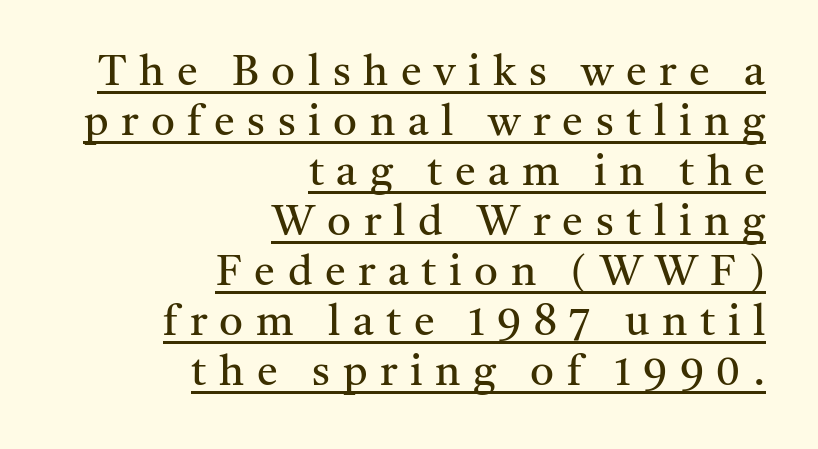
The rendering uses natural spacing where letterforms have individual widths. Notice how the passage keeps a crisp vertical edge on the right only. In terms of posture, this sample is upright. Students, observe the line beneath the letters — that is underlining.
